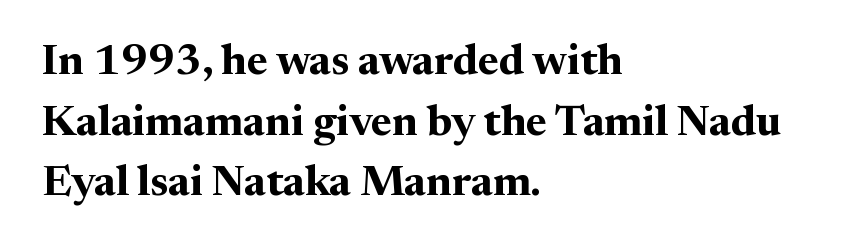
Q: Is the text bold? A: Yes.
Q: Is the text italic (slanted)? A: No, it is upright.
Q: Is the typeface a serif or a sans-serif typeface? A: Serif.
Q: Is the text underlined? A: No.
Q: How is the paragraph aligned? A: Left-aligned.
Q: Is the spacing between letters normal or unusually wide? A: Normal.
Q: Is the spacing between lines tight, normal or loose? A: Normal.
Q: Width (condensed, normal, or wide)? A: Normal.
Q: Stroke contrast? A: Medium.
Q: x-height? A: Medium.
Q: Monospaced? A: No.
